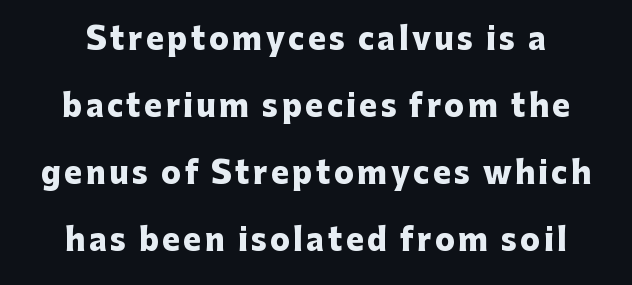
The image shows 30 px heavy sans-serif type, upright; set centered, loose line spacing (2.23x), not underlined; low stroke contrast and a medium x-height.
